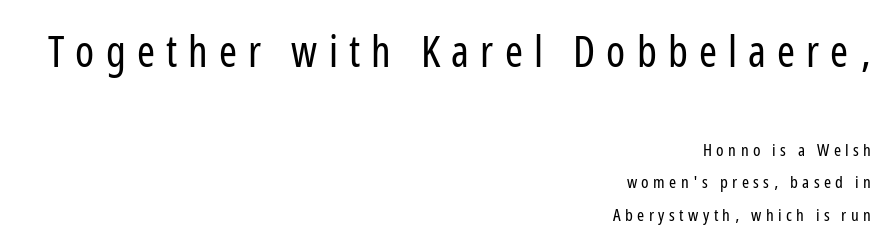
The image shows 43 px regular-weight, condensed sans-serif type, upright; set right-aligned, loose line spacing (1.9x), unusually wide letter spacing (+0.26 em), not underlined; the first (top) block is 2.53x larger; low stroke contrast and a medium x-height.
